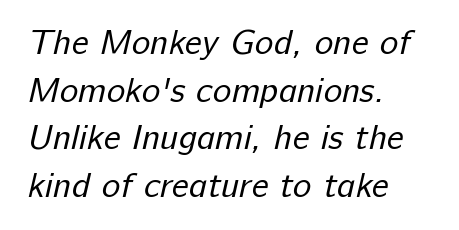
Horizontal alignment here is leftward, the default for most running prose. This is sans-serif lettering, the kind often seen on screens and signage. The passage shown is typed in a proportional face where columns would drift. Nobody drew a line under any word here. On a weight scale, this lands at 450 or below. The letterforms sit shoulder to shoulder at normal distance.
